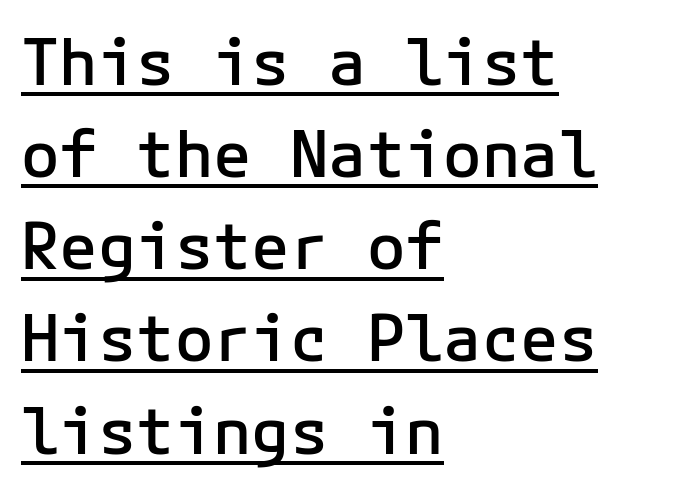
{"serif": "no", "italic": "no", "bold": "semi", "weight": "semibold", "width": "normal", "stroke_contrast": "low", "x_height": "medium", "monospaced": "yes", "underline": "yes", "align": "left", "line_spacing": "normal", "line_spacing_ratio": 1.44, "letter_spacing": "normal", "letter_spacing_em": 0.0, "glyph_px": 64}
